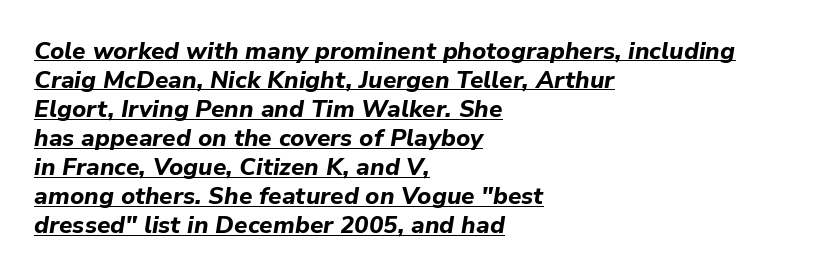
{"italic": "yes", "lean": "right", "slant_degrees": 9, "bold": "yes", "underline": "yes", "align": "left", "line_spacing_ratio": 1.21, "letter_spacing": "normal", "letter_spacing_em": 0.0, "glyph_px": 24}
